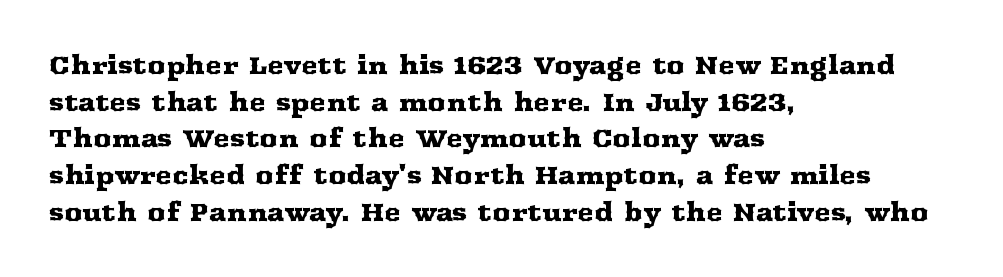
Q: Is the text italic (slanted)? A: No, it is upright.
Q: Is the text underlined? A: No.
Q: How is the paragraph aligned? A: Left-aligned.
Q: Is the spacing between letters normal or unusually wide? A: Normal.
Q: Is the spacing between lines tight, normal or loose? A: Normal.
